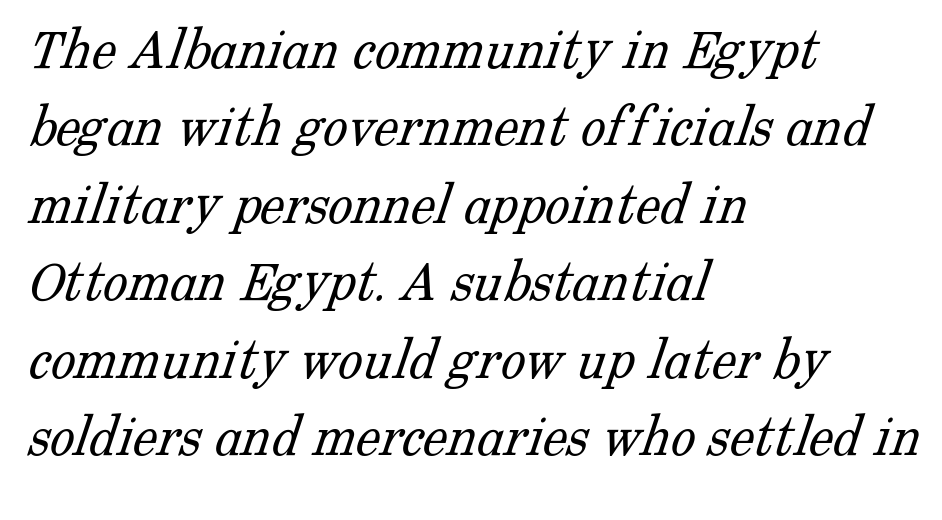
Q: Is the text bold? A: No.
Q: Is the typeface a serif or a sans-serif typeface? A: Serif.
Q: Is the text underlined? A: No.
Q: How is the paragraph aligned? A: Left-aligned.
Q: Is the spacing between letters normal or unusually wide? A: Normal.
Q: Is the spacing between lines tight, normal or loose? A: Normal.
Q: Width (condensed, normal, or wide)? A: Normal.
Q: Stroke contrast? A: Low.
Q: x-height? A: Medium.
Q: Monospaced? A: No.
